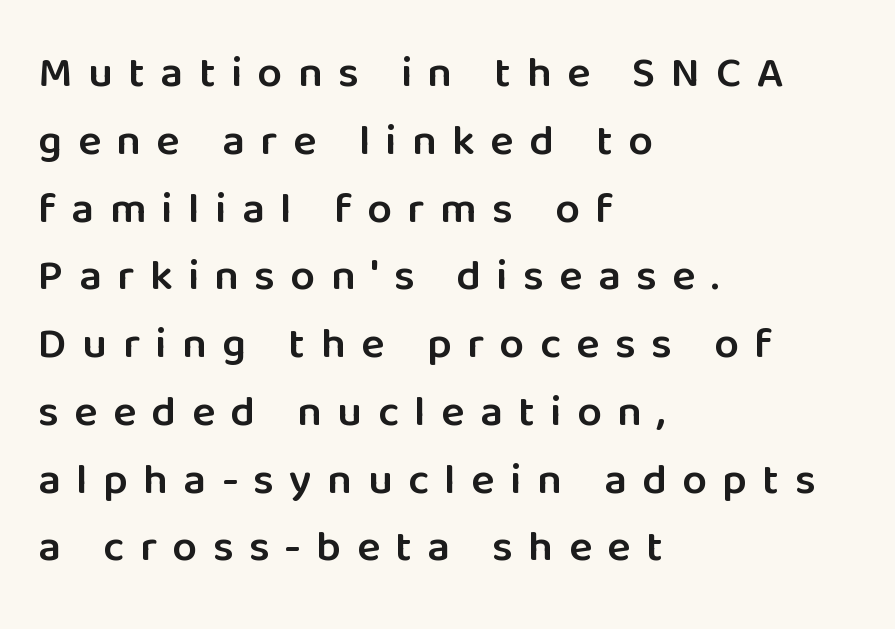
Q: Is the text bold? A: Semi-bold.
Q: Is the text italic (slanted)? A: No, it is upright.
Q: Is the typeface a serif or a sans-serif typeface? A: Sans-serif.
Q: Is the text underlined? A: No.
Q: How is the paragraph aligned? A: Left-aligned.
Q: Is the spacing between letters normal or unusually wide? A: Unusually wide.
Q: Is the spacing between lines tight, normal or loose? A: Normal.
Q: Width (condensed, normal, or wide)? A: Normal.
Q: Stroke contrast? A: Low.
Q: x-height? A: Medium.
Q: Monospaced? A: No.
